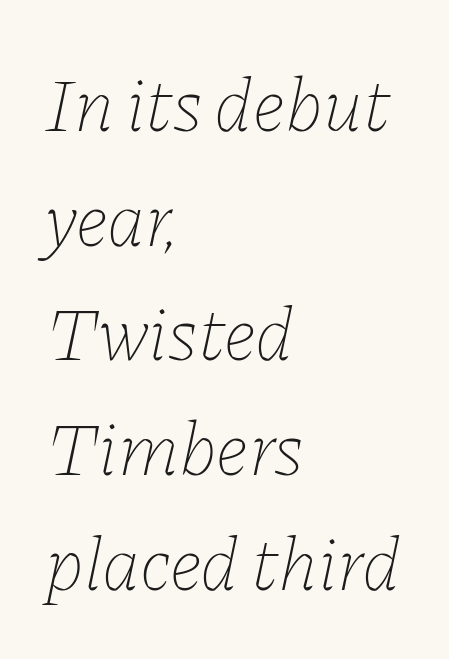
Any mark beneath the type? The region is blank. Italic? Definitely — the glyphs are oblique. Honestly, the letter spacing is just normal — you wouldn't notice it. No extra ink here — the face is not bold.
